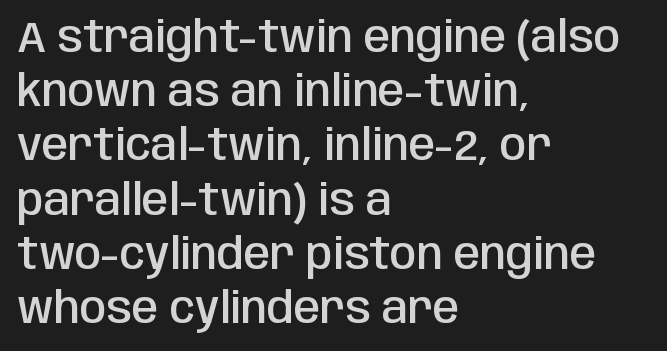
Q: Is the text bold? A: Semi-bold.
Q: Is the text italic (slanted)? A: No, it is upright.
Q: Is the typeface a serif or a sans-serif typeface? A: Sans-serif.
Q: Is the text underlined? A: No.
Q: How is the paragraph aligned? A: Left-aligned.
Q: Is the spacing between letters normal or unusually wide? A: Normal.
Q: Is the spacing between lines tight, normal or loose? A: Normal.
Q: Width (condensed, normal, or wide)? A: Condensed.
Q: Stroke contrast? A: Low.
Q: x-height? A: Large.
Q: Monospaced? A: No.
